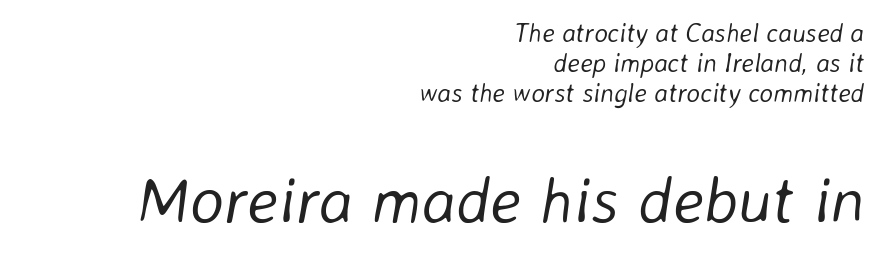
Each word holds together tightly as a unit, with standard inter-letter gaps. Is the stroke heavy? The answer is a plain regular-or-lighter. The setting favours the right margin, as signatures and pull-quotes sometimes do. These lines are rendered in a variable-pitch font. Each row of text sits above clean, open space.
